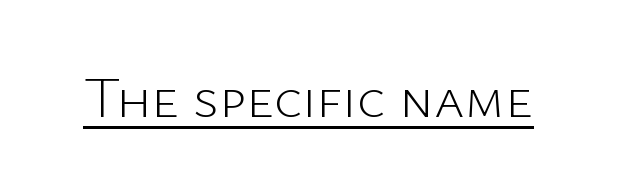
Stems and bowls with no extra thickness — not bold. Is this a fixed-width face? No — the glyphs have proportional, varying widths. Is this a sans? Yes — the strokes have no serifs. Students, note that the glyphs here touch the page at normal intervals.
